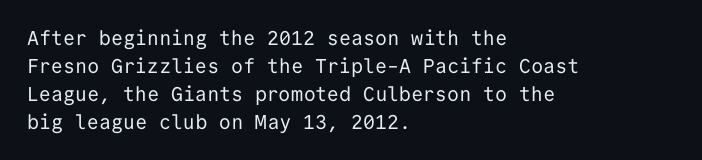
A roman cut, with each character standing at attention. Compared with a centered layout, this one pins lines to the left instead. Evenly set lines give the paragraph a standard silhouette. Heft: none added — not bold. The baseline area is clear.
